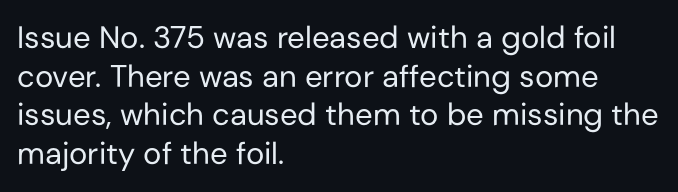
Typographically, this falls in the sans-serif category. Think of a printed novel: that variable character pitch is what you see here. Quick note: not italic, upright. Each word holds together tightly as a unit, with standard inter-letter gaps.
